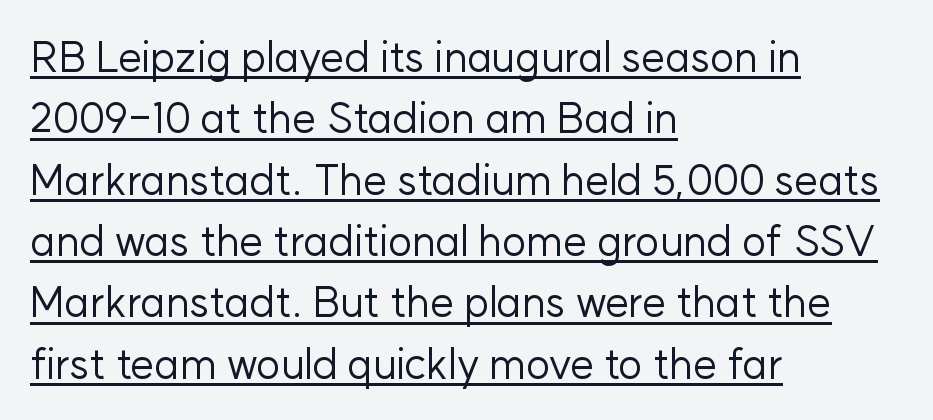
{"serif": "no", "italic": "no", "bold": "no", "weight": "regular", "width": "normal", "stroke_contrast": "low", "x_height": "medium", "monospaced": "no", "underline": "yes", "align": "left", "line_spacing": "normal", "line_spacing_ratio": 1.46, "letter_spacing": "normal", "letter_spacing_em": 0.0, "glyph_px": 42}
